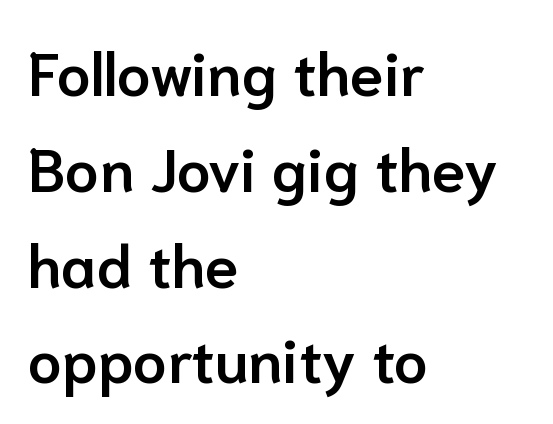
Q: Is the text bold? A: Semi-bold.
Q: Is the text italic (slanted)? A: No, it is upright.
Q: Is the typeface a serif or a sans-serif typeface? A: Sans-serif.
Q: Is the text underlined? A: No.
Q: How is the paragraph aligned? A: Left-aligned.
Q: Is the spacing between letters normal or unusually wide? A: Normal.
Q: Is the spacing between lines tight, normal or loose? A: Normal.
Q: Width (condensed, normal, or wide)? A: Normal.
Q: Stroke contrast? A: Low.
Q: x-height? A: Medium.
Q: Monospaced? A: No.
